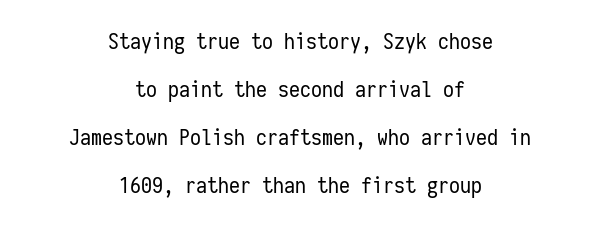
The line texture is even and compact thanks to regular tracking. Underlining? Definitely not there. Teacher's note: observe the equal gaps on both sides — that is centered alignment. These glyphs show unthickened strokes, regular width or finer. This is roman type, the default non-slanted kind. Vertical spacing — loose.
